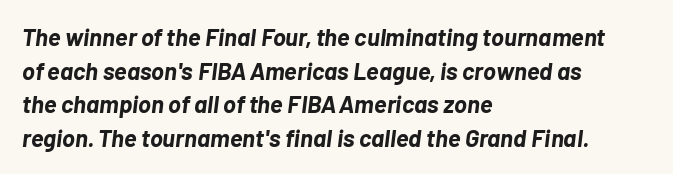
Q: Is the text bold? A: Yes.
Q: Is the text italic (slanted)? A: Yes, it leans right by about 7 degrees.
Q: Is the text underlined? A: No.
Q: How is the paragraph aligned? A: Left-aligned.
Q: Is the spacing between letters normal or unusually wide? A: Normal.
Q: Is the spacing between lines tight, normal or loose? A: Normal.
